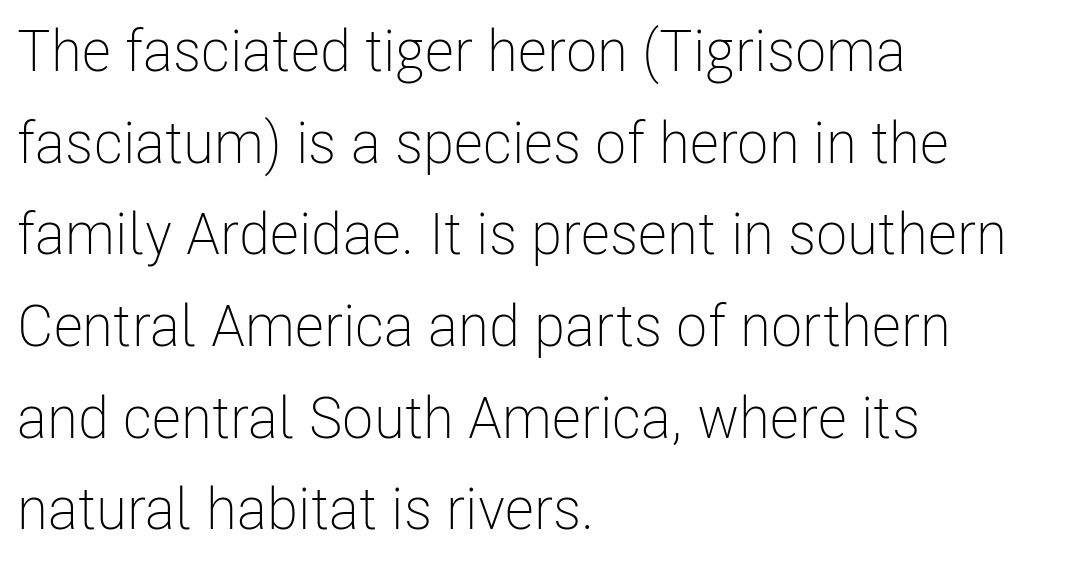
{"serif": "no", "italic": "no", "bold": "no", "weight": "light", "width": "condensed", "stroke_contrast": "low", "x_height": "medium", "monospaced": "no", "underline": "no", "align": "left", "line_spacing": "normal", "line_spacing_ratio": 1.58, "letter_spacing": "normal", "letter_spacing_em": 0.0, "glyph_px": 58}
